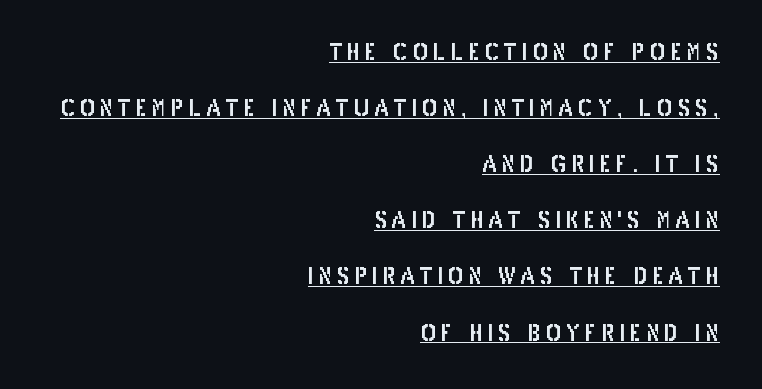
Loosely led — the rows are spread out. Characters follow at a spacing far wider than the type designer built in. Every character sits straight up, as roman type does. The ragged edge is on the left, which tells us the setting is flush right. This is underlined copy, the kind a proofreader might mark for attention.
